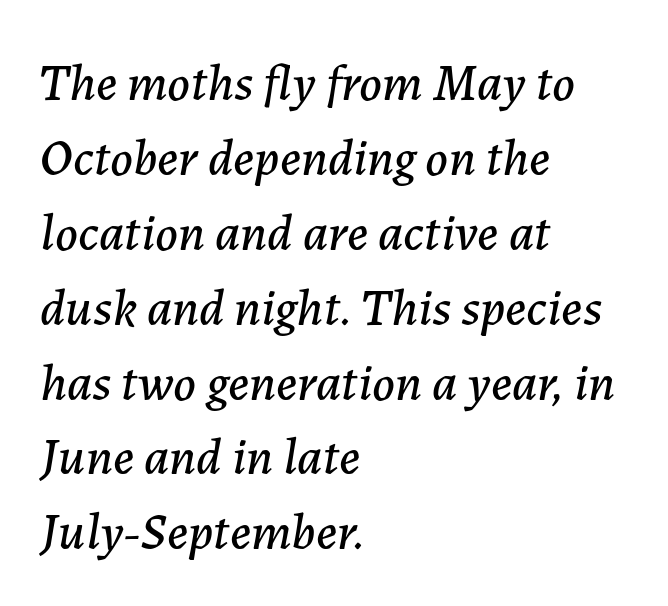
A typesetter would call this proportional, since set widths differ per character. Is the type slanted? Yes — the strokes lean at a clear angle. The string is rendered with underlining switched off. Students, observe: this is what conventionally led text looks like.
